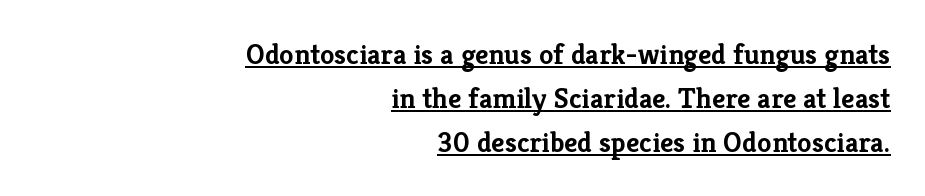
{"serif": "yes", "italic": "no", "bold": "yes", "weight": "semibold", "width": "normal", "stroke_contrast": "low", "x_height": "medium", "monospaced": "no", "underline": "yes", "align": "right", "line_spacing": "normal", "line_spacing_ratio": 1.51, "letter_spacing": "normal", "letter_spacing_em": 0.0, "glyph_px": 29}
